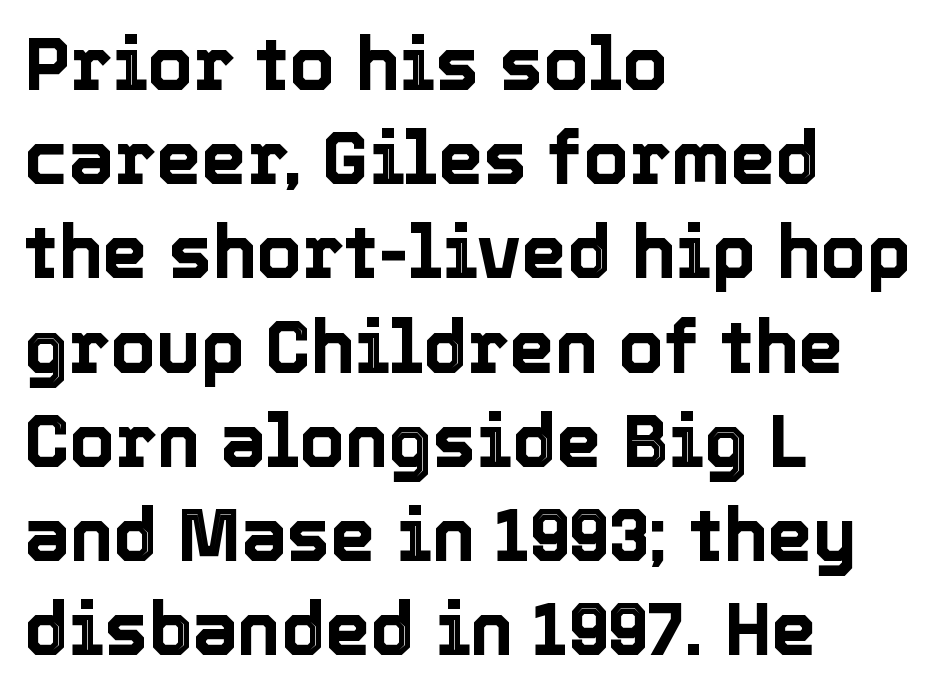
Interline gaps are of average width in this sample. These lines were composed using upright roman letters. A typesetter would call this zero additional tracking. Short and long lines alike share a common starting point at left. This sample has the flowing, uneven cadence of proportional lettering. Letters rest on an invisible, unmarked baseline.
